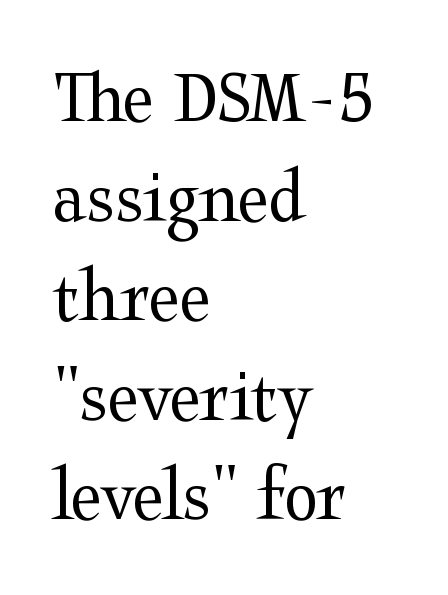
{"serif": "yes", "italic": "no", "bold": "no", "weight": "regular", "width": "wide", "stroke_contrast": "medium", "x_height": "medium", "monospaced": "no", "underline": "no", "align": "left", "line_spacing": "normal", "line_spacing_ratio": 1.26, "letter_spacing": "normal", "letter_spacing_em": 0.0, "glyph_px": 79}
